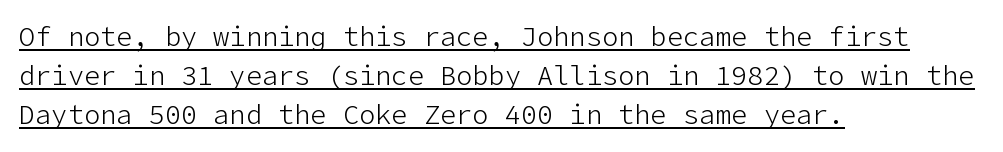
The image shows 27 px text type, upright; set left-aligned, normal line spacing (1.45x), normal letter spacing, underlined.
